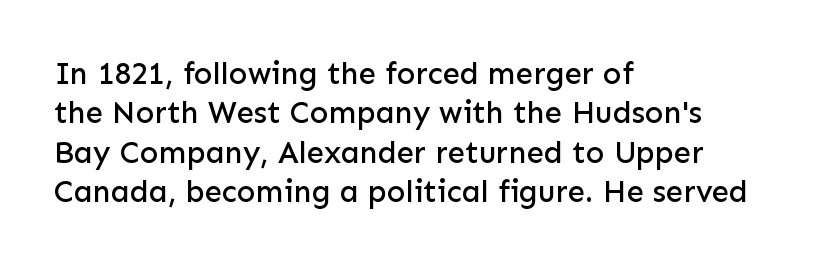
{"serif": "no", "italic": "no", "width": "normal", "stroke_contrast": "low", "x_height": "medium", "monospaced": "no", "underline": "no", "align": "left", "line_spacing": "normal", "line_spacing_ratio": 1.27, "letter_spacing": "normal", "letter_spacing_em": 0.0, "glyph_px": 31}
